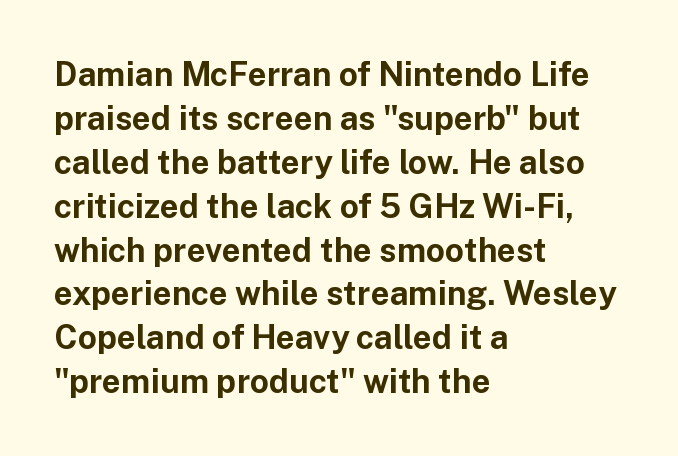
Do the characters align in a grid? No, the font is proportional. In terms of letterform style, serifs are entirely absent. The face used here has the dense, thick strokes of a bold. The rendering keeps characters at their native spacing.
